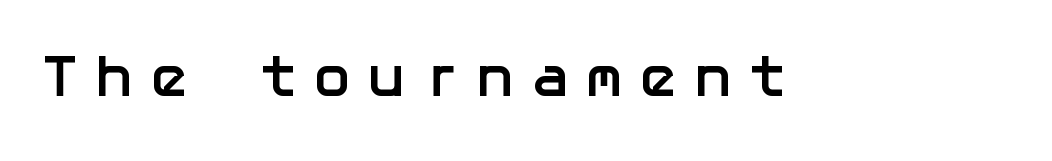
{"serif": "no", "italic": "no", "bold": "yes", "weight": "semibold", "width": "normal", "stroke_contrast": "low", "x_height": "medium", "underline": "no", "letter_spacing": "wide", "letter_spacing_em": 0.24, "glyph_px": 60}
